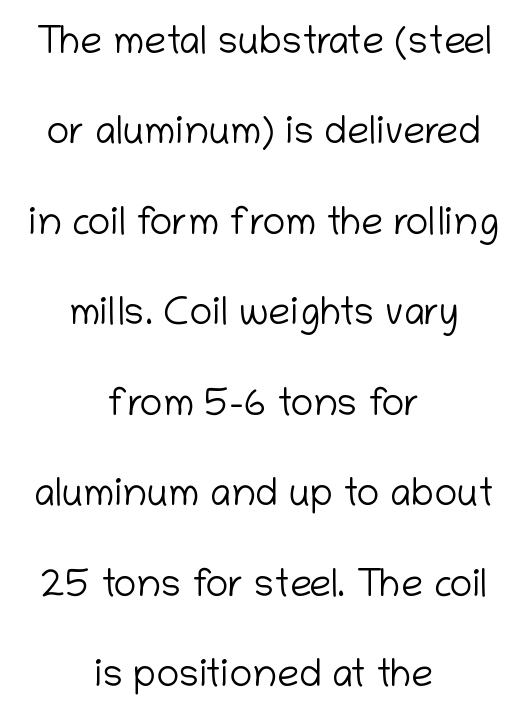
Q: Is the text bold? A: No.
Q: Is the text italic (slanted)? A: No, it is upright.
Q: Is the typeface a serif or a sans-serif typeface? A: Sans-serif.
Q: Is the text underlined? A: No.
Q: How is the paragraph aligned? A: Centered.
Q: Is the spacing between letters normal or unusually wide? A: Normal.
Q: Is the spacing between lines tight, normal or loose? A: Loose.
Q: Width (condensed, normal, or wide)? A: Normal.
Q: Stroke contrast? A: Low.
Q: x-height? A: Medium.
Q: Monospaced? A: No.
